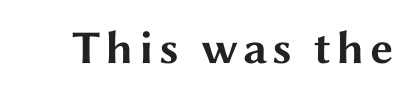
{"serif": "no", "italic": "no", "bold": "yes", "weight": "bold", "width": "wide", "stroke_contrast": "medium", "x_height": "medium", "monospaced": "no", "underline": "no", "glyph_px": 47}
